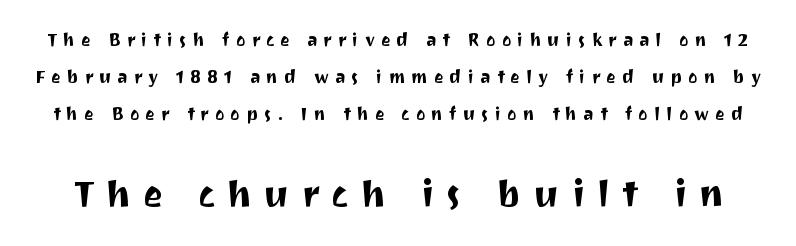
The image shows 37 px sans-serif type, upright; set loose line spacing (2.06x), unusually wide letter spacing (+0.33 em), not underlined; the second (bottom) block is 2.06x larger; medium stroke contrast and a medium x-height.
